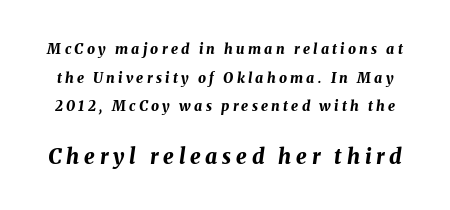
The image shows 21 px bold type, italic (leaning right); set loose line spacing (2.05x), unusually wide letter spacing (+0.23 em), not underlined; the second (bottom) block is 1.5x larger.
